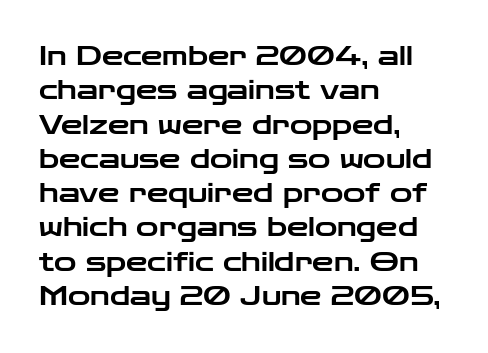
Do the letters lean? They stand straight. Lines of text with bare space underneath. The passage shown stacks its lines at a standard gap. Casual observation: everything's shoved over to the left.
